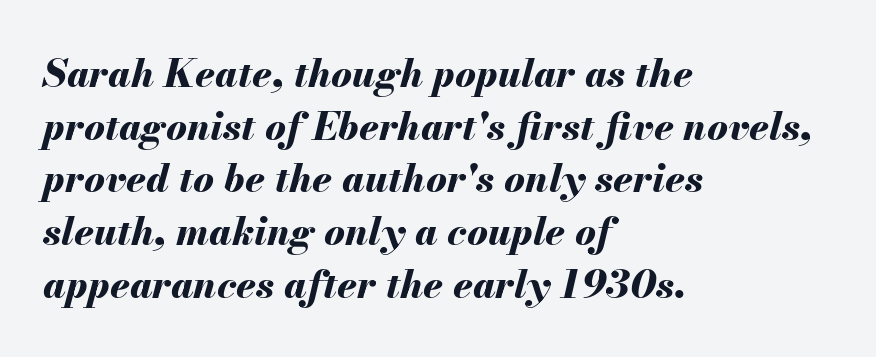
Q: Is the text bold? A: Yes.
Q: Is the text italic (slanted)? A: Yes, it leans right by about 13 degrees.
Q: Is the text underlined? A: No.
Q: How is the paragraph aligned? A: Left-aligned.
Q: Is the spacing between letters normal or unusually wide? A: Normal.
Q: Is the spacing between lines tight, normal or loose? A: Normal.
Q: Width (condensed, normal, or wide)? A: Normal.
Q: Stroke contrast? A: Medium.
Q: x-height? A: Small.
Q: Monospaced? A: No.
